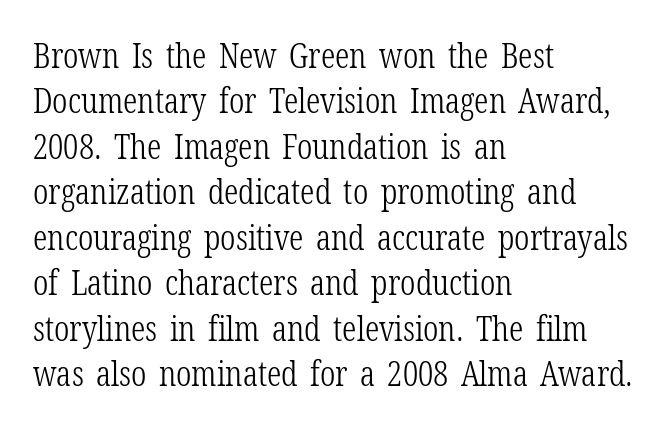
{"serif": "yes", "italic": "no", "bold": "no", "weight": "light", "width": "condensed", "stroke_contrast": "low", "x_height": "medium", "monospaced": "no", "underline": "no", "align": "left", "line_spacing": "normal", "line_spacing_ratio": 1.3, "letter_spacing": "normal", "letter_spacing_em": 0.0, "glyph_px": 35}
